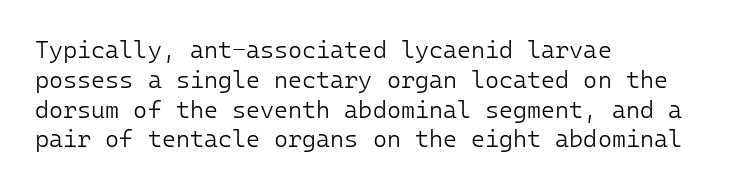
Q: Is the text bold? A: No.
Q: Is the text italic (slanted)? A: No, it is upright.
Q: Is the text underlined? A: No.
Q: How is the paragraph aligned? A: Left-aligned.
Q: Is the spacing between letters normal or unusually wide? A: Normal.
